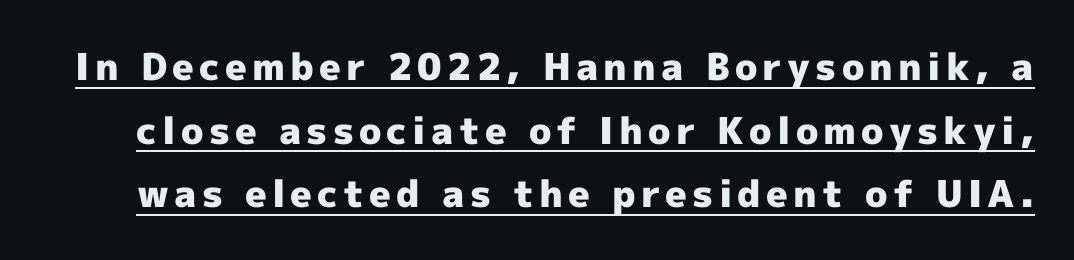
{"serif": "no", "italic": "no", "bold": "yes", "weight": "heavy", "width": "normal", "x_height": "medium", "monospaced": "no", "underline": "yes", "line_spacing_ratio": 1.72, "glyph_px": 37}
